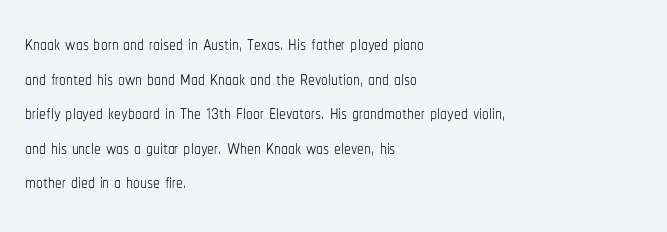
{"italic": "no", "bold": "no", "underline": "no", "align": "left", "line_spacing": "normal", "line_spacing_ratio": 1.28, "letter_spacing": "normal", "letter_spacing_em": 0.0, "glyph_px": 27}
